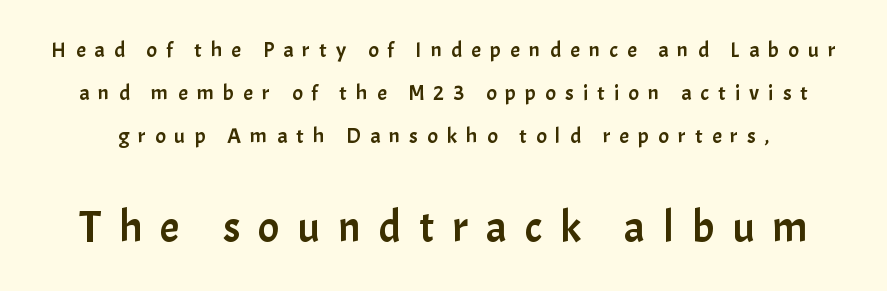
Italic? Not at all — the glyphs are vertical. Note the varied advance widths — an 'i' is clearly narrower than an 'm'. The tracking reads as deliberately expanded to a designer's eye. The block sitting lower on the canvas is the one with enlarged characters. Observe the absence of serifs on each vertical stroke in this sample. Has an underline been added? It has not.
